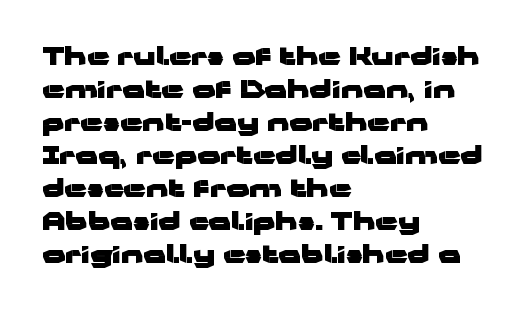
Q: Is the text bold? A: Yes.
Q: Is the text italic (slanted)? A: No, it is upright.
Q: Is the text underlined? A: No.
Q: How is the paragraph aligned? A: Left-aligned.
Q: Is the spacing between letters normal or unusually wide? A: Normal.
Q: Is the spacing between lines tight, normal or loose? A: Normal.
